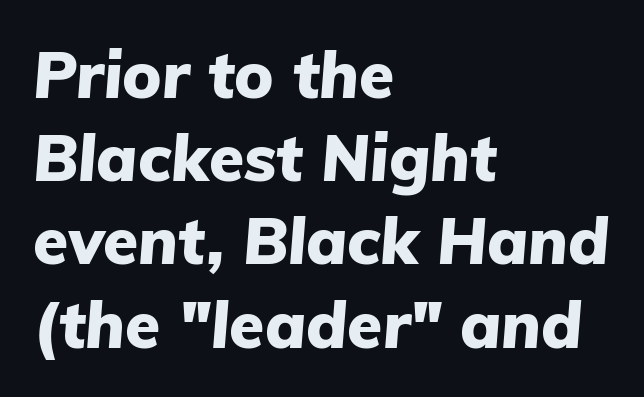
Q: Is the text bold? A: Yes.
Q: Is the text italic (slanted)? A: Yes, it leans right by about 5 degrees.
Q: Is the text underlined? A: No.
Q: How is the paragraph aligned? A: Left-aligned.
Q: Is the spacing between letters normal or unusually wide? A: Normal.
Q: Is the spacing between lines tight, normal or loose? A: Normal.
Q: Width (condensed, normal, or wide)? A: Normal.
Q: Stroke contrast? A: Low.
Q: x-height? A: Medium.
Q: Monospaced? A: No.
